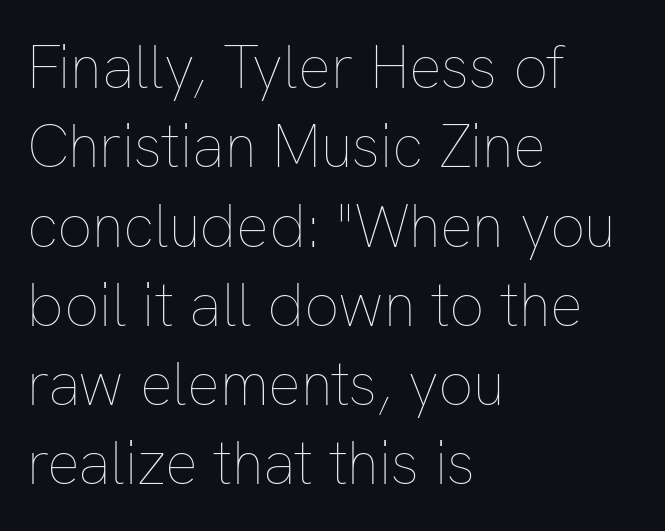
Q: Is the text bold? A: No.
Q: Is the text italic (slanted)? A: No, it is upright.
Q: Is the text underlined? A: No.
Q: How is the paragraph aligned? A: Left-aligned.
Q: Is the spacing between letters normal or unusually wide? A: Normal.
Q: Is the spacing between lines tight, normal or loose? A: Normal.
Q: Width (condensed, normal, or wide)? A: Normal.
Q: Stroke contrast? A: Low.
Q: x-height? A: Medium.
Q: Monospaced? A: No.
